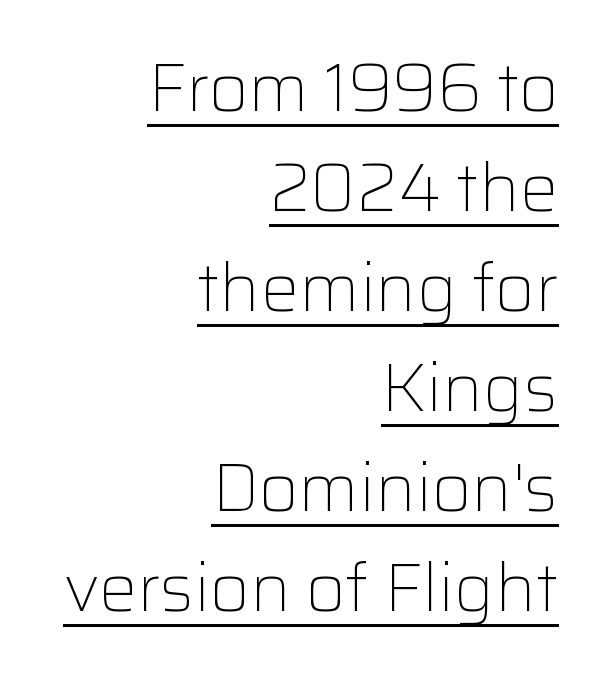
{"serif": "no", "italic": "no", "bold": "no", "weight": "light", "width": "normal", "stroke_contrast": "low", "x_height": "medium", "monospaced": "no", "underline": "yes", "align": "right", "line_spacing": "normal", "line_spacing_ratio": 1.47, "letter_spacing": "normal", "letter_spacing_em": 0.0, "glyph_px": 68}
